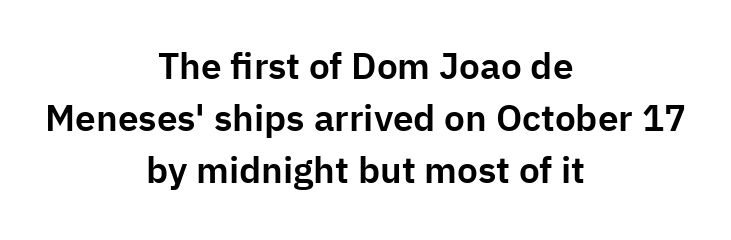
Q: Is the text italic (slanted)? A: No, it is upright.
Q: Is the typeface a serif or a sans-serif typeface? A: Sans-serif.
Q: Is the text underlined? A: No.
Q: How is the paragraph aligned? A: Centered.
Q: Is the spacing between letters normal or unusually wide? A: Normal.
Q: Is the spacing between lines tight, normal or loose? A: Normal.
Q: Width (condensed, normal, or wide)? A: Normal.
Q: Stroke contrast? A: Low.
Q: x-height? A: Medium.
Q: Monospaced? A: No.
